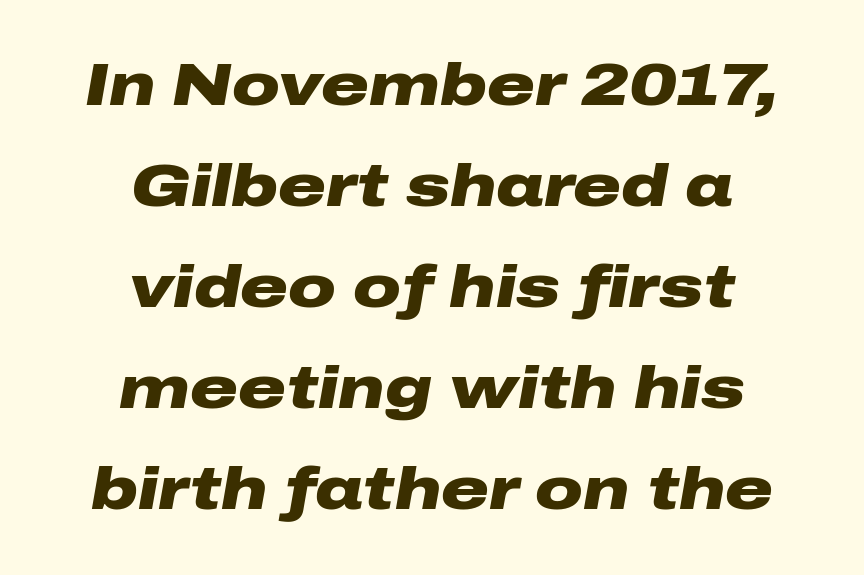
The image shows 59 px heavy, wide type, italic (leaning right); set centered, line spacing 1.71x, normal letter spacing, not underlined; low stroke contrast and a medium x-height.
